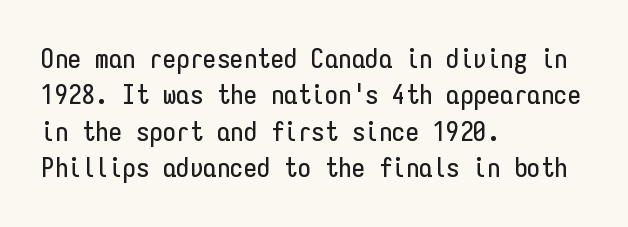
{"italic": "no", "underline": "no", "align": "left", "line_spacing": "normal", "line_spacing_ratio": 1.35, "letter_spacing": "normal", "letter_spacing_em": 0.0, "glyph_px": 27}
